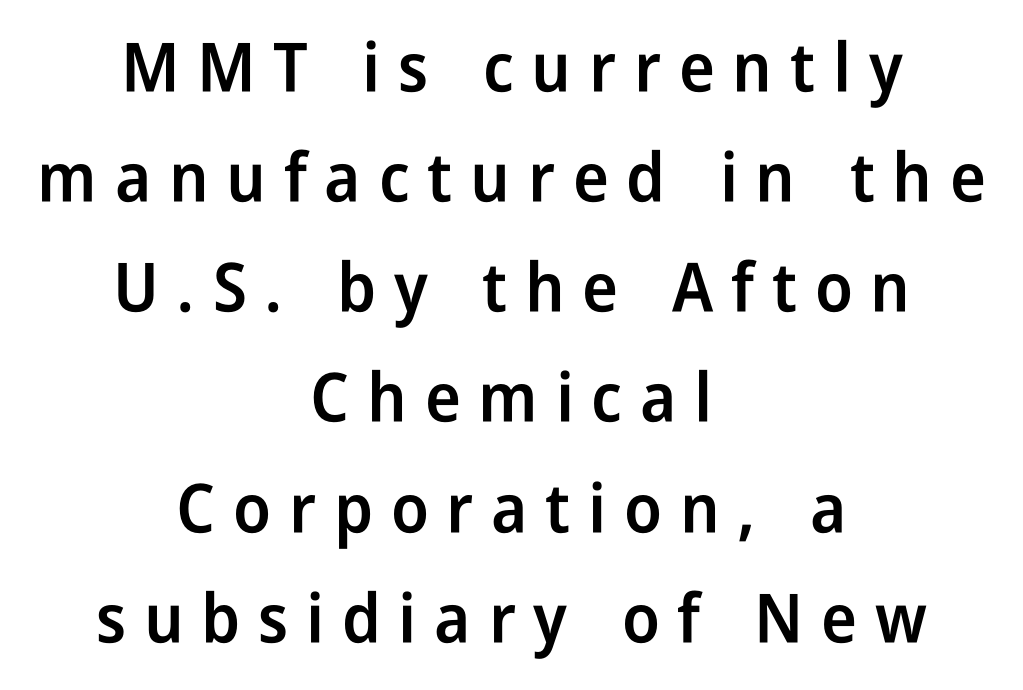
The horizontal fit of the characters is loose and conspicuously gappy. Compared with typical paragraphs, the rows here are spaced about the same. The typography opts for an upright posture over an oblique one. These lines stack symmetrically, like a column narrowing and widening about its center.
